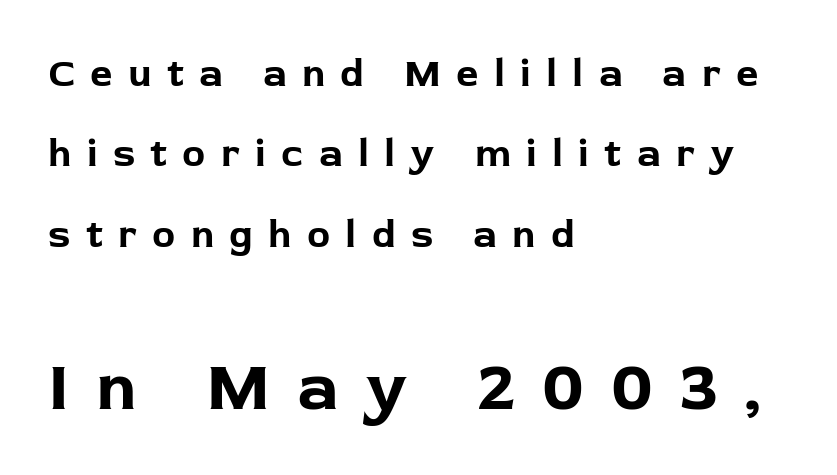
The image shows 68 px bold sans-serif type, upright; set left-aligned, loose line spacing (2.06x), unusually wide letter spacing (+0.39 em), not underlined; the second (bottom) block is 1.74x larger; low stroke contrast and a medium x-height.
